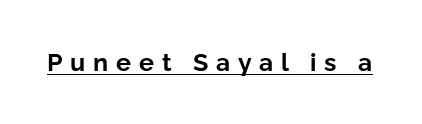
The image shows 25 px bold type, upright; set unusually wide letter spacing (+0.31 em), underlined.
